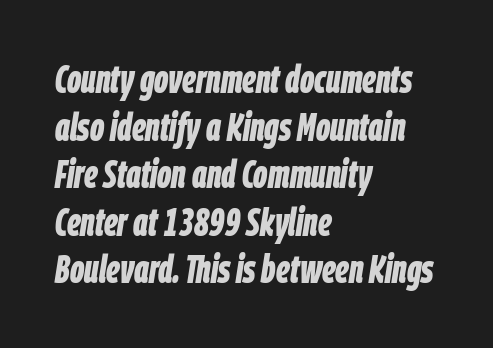
The image shows 39 px bold, condensed type, italic (leaning right); set left-aligned, line spacing 1.22x, normal letter spacing, not underlined; low stroke contrast and a large x-height.
